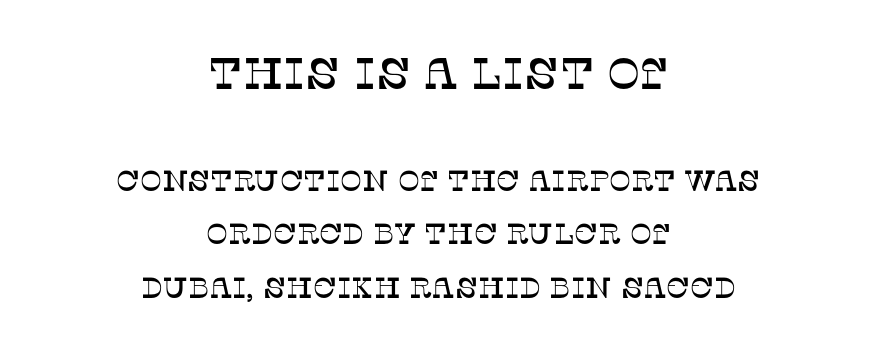
The image shows 44 px serif type, upright; set centered, line spacing 1.85x, normal letter spacing, not underlined; the first (top) block is 1.52x larger; low stroke contrast and a large x-height.
